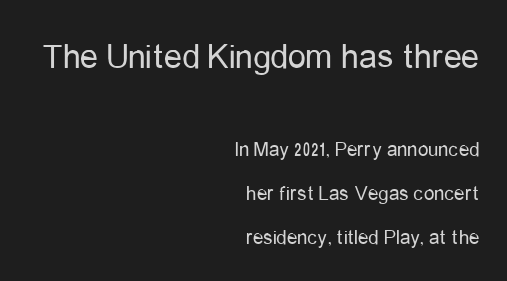
The image shows 36 px regular-weight, condensed sans-serif type, upright; set right-aligned, loose line spacing (2.09x), normal letter spacing, not underlined; the first (top) block is 1.71x larger; low stroke contrast and a medium x-height.
